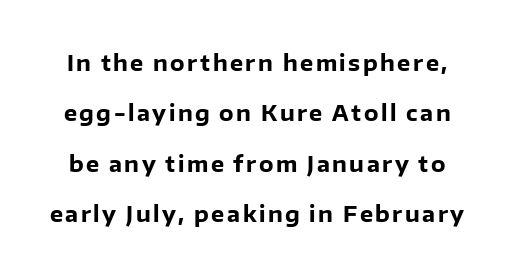
Q: Is the text bold? A: Yes.
Q: Is the text italic (slanted)? A: No, it is upright.
Q: Is the text underlined? A: No.
Q: Is the spacing between lines tight, normal or loose? A: Loose.
